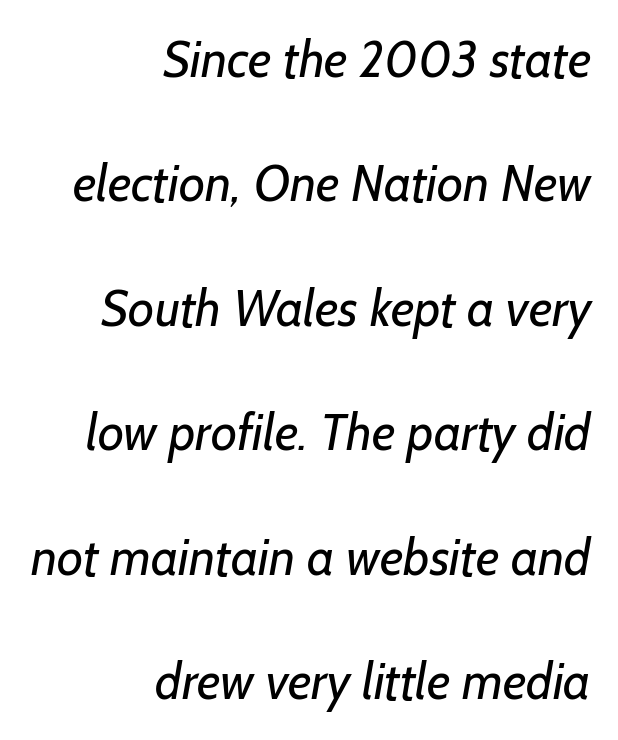
The image shows 51 px regular-weight sans-serif type; set right-aligned, loose line spacing (2.44x), normal letter spacing, not underlined; low stroke contrast and a medium x-height.
